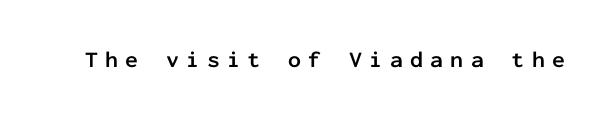
The axis of the letterforms is exactly vertical. Anything drawn beneath the words? Only blank space. Students, this is bold: see how much ink each stroke carries. What stands out about the letter spacing? Its width — letters are far apart.
